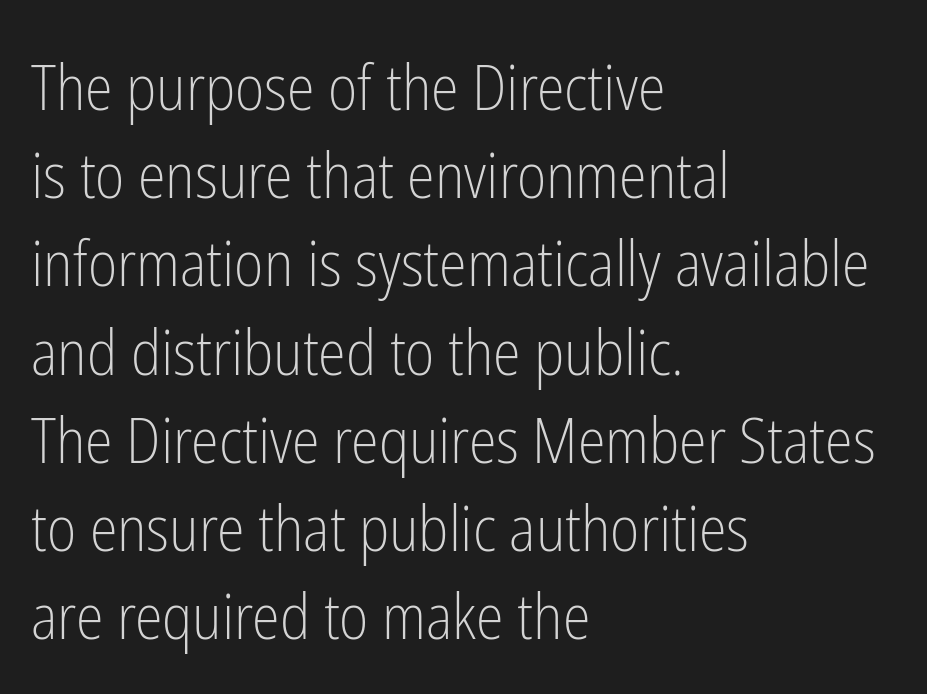
{"serif": "no", "italic": "no", "bold": "no", "weight": "light", "width": "condensed", "stroke_contrast": "low", "x_height": "medium", "monospaced": "no", "underline": "no", "align": "left", "line_spacing": "normal", "line_spacing_ratio": 1.4, "letter_spacing": "normal", "letter_spacing_em": 0.0, "glyph_px": 63}
